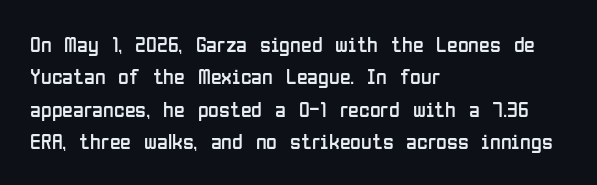
{"italic": "no", "bold": "no", "underline": "no", "align": "left", "line_spacing": "normal", "line_spacing_ratio": 1.47, "letter_spacing": "normal", "letter_spacing_em": 0.0, "glyph_px": 22}
